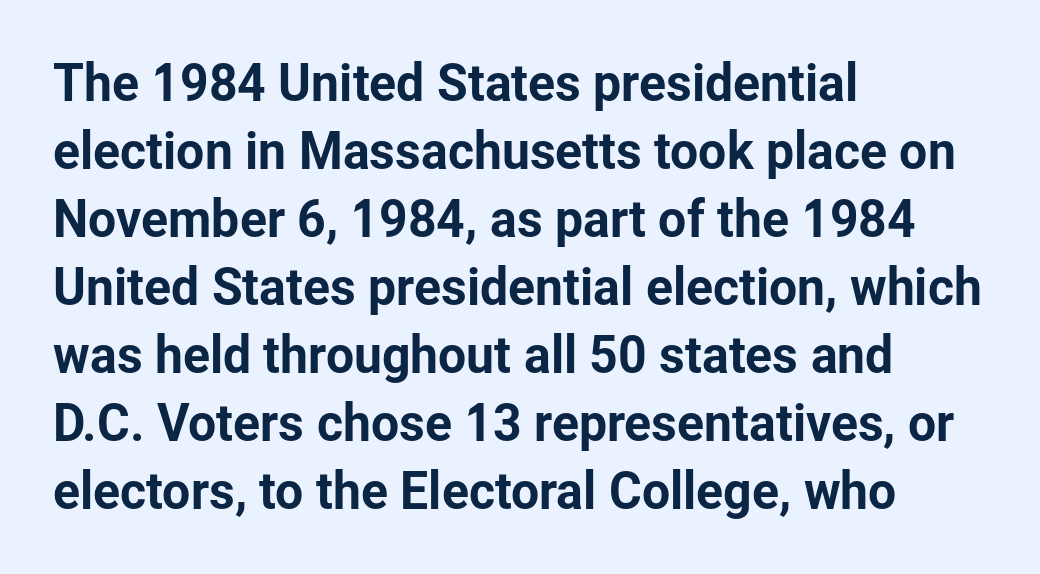
Clear beneath every line of the passage. The face used here is a sans, in the tradition of grotesques and geometrics. This sample has the flowing, uneven cadence of proportional lettering. Short note: letters normally spaced. Italic? Not at all — the glyphs are vertical. Each line starts at the same left margin while the right side varies.
